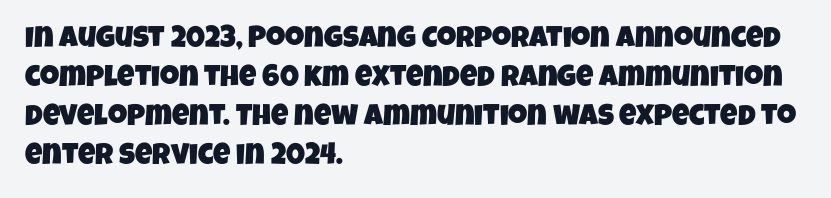
The image shows 30 px condensed sans-serif type; set left-aligned, normal line spacing (1.3x), normal letter spacing, not underlined; low stroke contrast and a large x-height.
